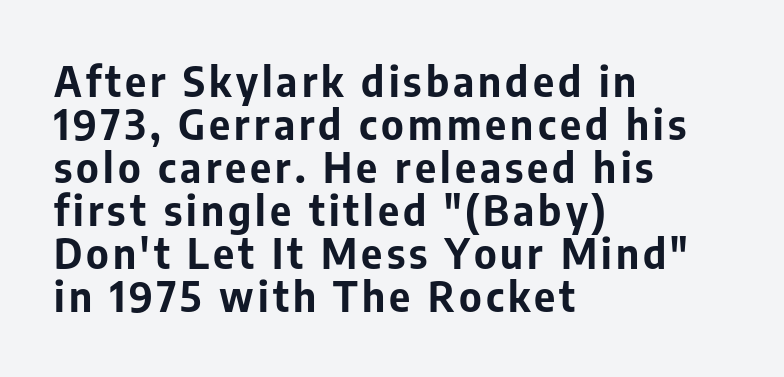
{"serif": "no", "italic": "no", "bold": "yes", "weight": "bold", "width": "normal", "stroke_contrast": "low", "x_height": "medium", "monospaced": "no", "underline": "no", "align": "left", "line_spacing": "tight", "line_spacing_ratio": 1.05, "glyph_px": 41}
